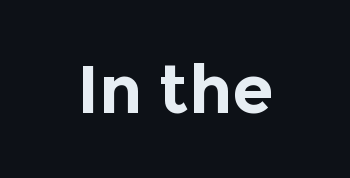
The image shows 67 px bold sans-serif type, upright; set normal letter spacing, not underlined; a medium x-height.
